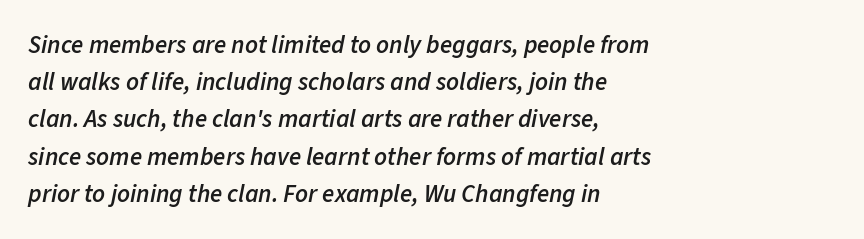
{"italic": "yes", "lean": "right", "slant_degrees": 11, "bold": "semi", "underline": "no", "align": "left", "line_spacing": "normal", "line_spacing_ratio": 1.49, "letter_spacing": "normal", "letter_spacing_em": 0.0, "glyph_px": 25}
